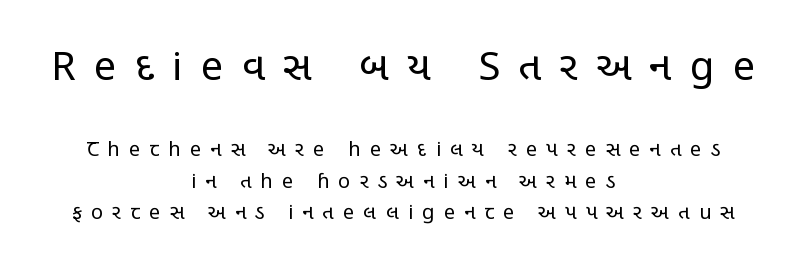
Q: Is the text bold? A: No.
Q: Is the text italic (slanted)? A: No, it is upright.
Q: Is the typeface a serif or a sans-serif typeface? A: Sans-serif.
Q: Is the text underlined? A: No.
Q: How is the paragraph aligned? A: Centered.
Q: Is the spacing between letters normal or unusually wide? A: Unusually wide.
Q: Is the spacing between lines tight, normal or loose? A: Normal.
Q: Which block of text is set in a larger size, the first (top) or the second (bottom)? A: The first (top) one.
Q: Width (condensed, normal, or wide)? A: Condensed.
Q: Stroke contrast? A: Low.
Q: x-height? A: Large.
Q: Monospaced? A: No.
